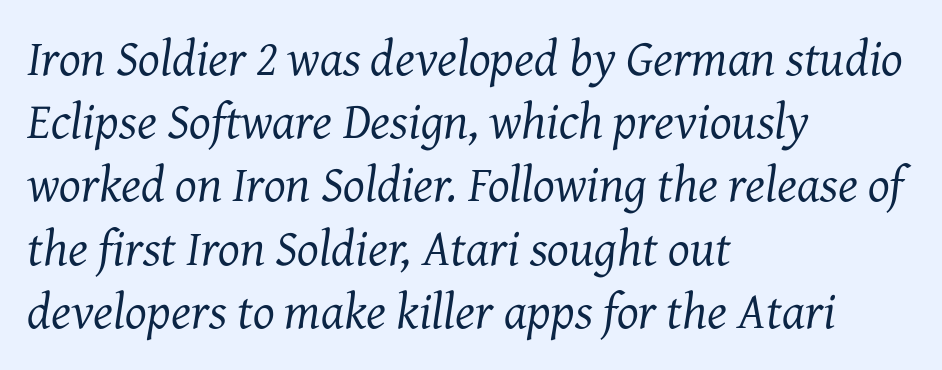
{"serif": "yes", "italic": "yes", "lean": "right", "slant_degrees": 7, "bold": "no", "weight": "regular", "width": "normal", "stroke_contrast": "medium", "x_height": "medium", "monospaced": "no", "underline": "no", "align": "left", "line_spacing_ratio": 1.24, "letter_spacing": "normal", "letter_spacing_em": 0.0, "glyph_px": 51}
